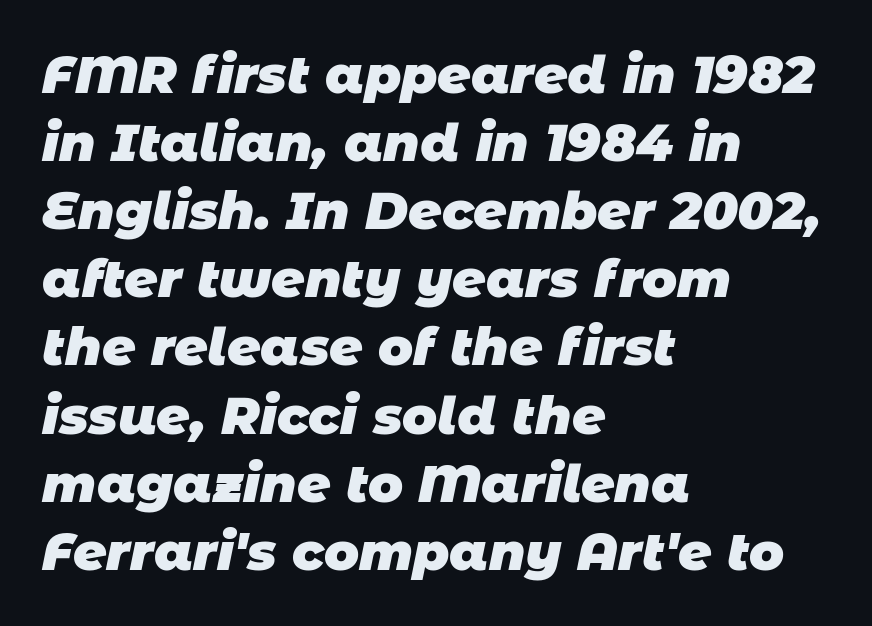
Successive baselines arrive at the customary interval. The letters advance in unequal steps, a hallmark of proportional type. What stands out about the letter spacing? Nothing — it is the standard amount. The glyphs in this specimen are sans serif. Honestly, there is no underline to notice here at all.
